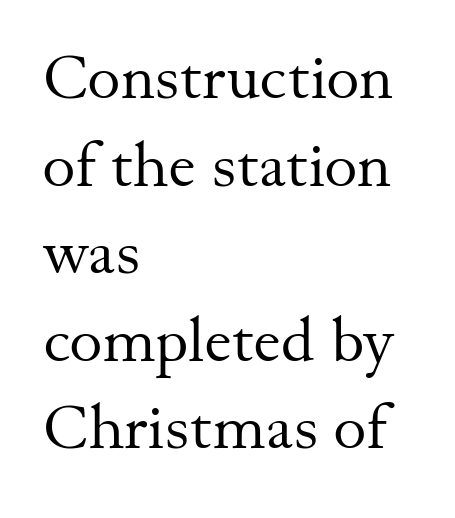
Q: Is the text bold? A: No.
Q: Is the text italic (slanted)? A: No, it is upright.
Q: Is the typeface a serif or a sans-serif typeface? A: Serif.
Q: Is the text underlined? A: No.
Q: How is the paragraph aligned? A: Left-aligned.
Q: Is the spacing between letters normal or unusually wide? A: Normal.
Q: Is the spacing between lines tight, normal or loose? A: Normal.
Q: Width (condensed, normal, or wide)? A: Normal.
Q: Stroke contrast? A: Medium.
Q: x-height? A: Small.
Q: Monospaced? A: No.
